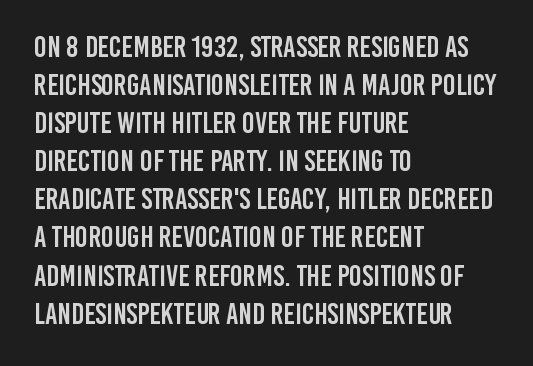
Q: Is the text italic (slanted)? A: No, it is upright.
Q: Is the typeface a serif or a sans-serif typeface? A: Sans-serif.
Q: Is the text underlined? A: No.
Q: How is the paragraph aligned? A: Left-aligned.
Q: Is the spacing between letters normal or unusually wide? A: Normal.
Q: Is the spacing between lines tight, normal or loose? A: Normal.
Q: Width (condensed, normal, or wide)? A: Condensed.
Q: Stroke contrast? A: Low.
Q: x-height? A: Large.
Q: Monospaced? A: No.
